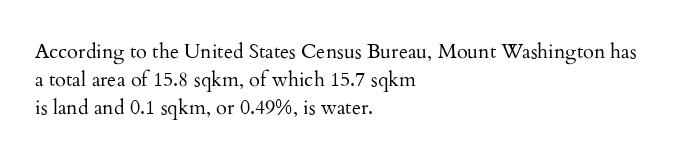
Nobody drew a line under any word here. When letters stand straight like this, we call the style roman or upright. The lines sit at an ordinary, default distance from one another. Summary of weight: not heavy and not bold.
